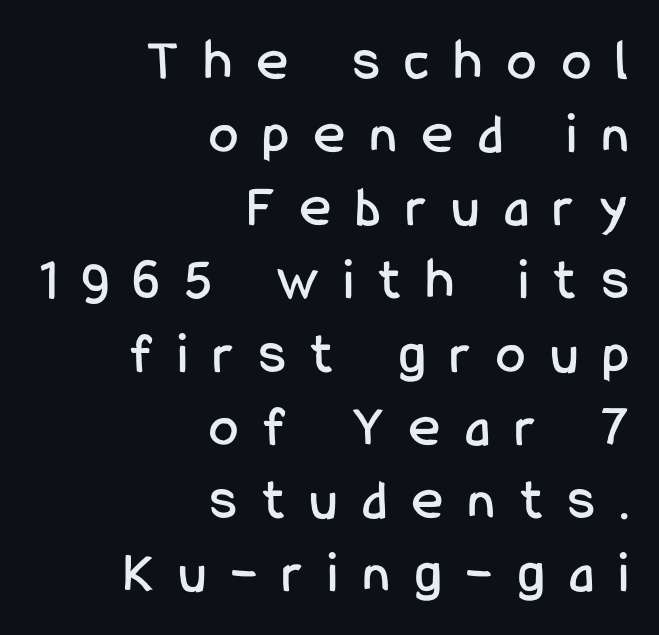
Q: Is the text italic (slanted)? A: No, it is upright.
Q: Is the typeface a serif or a sans-serif typeface? A: Sans-serif.
Q: Is the text underlined? A: No.
Q: How is the paragraph aligned? A: Right-aligned.
Q: Is the spacing between letters normal or unusually wide? A: Unusually wide.
Q: Width (condensed, normal, or wide)? A: Condensed.
Q: Stroke contrast? A: Low.
Q: x-height? A: Medium.
Q: Monospaced? A: No.
